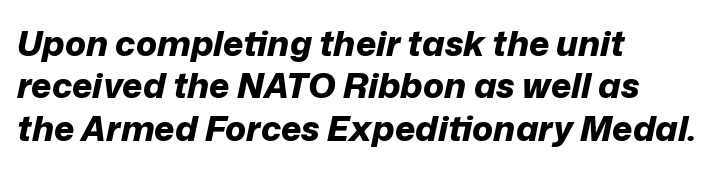
In terms of posture, this sample is oblique. The specimen omits any rule beneath the text block's lines. Letter spacing: default. Spacing verdict: proportional, widths tailored to each character. This sample is left-justified, so line endings fall wherever the words run out.
